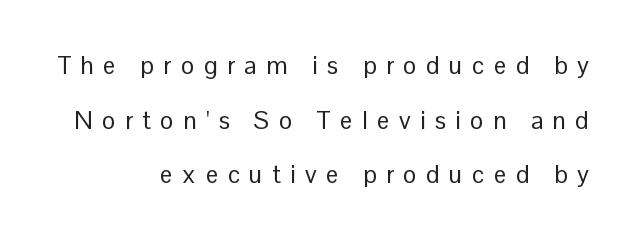
Q: Is the text bold? A: No.
Q: Is the text italic (slanted)? A: No, it is upright.
Q: Is the text underlined? A: No.
Q: How is the paragraph aligned? A: Right-aligned.
Q: Is the spacing between letters normal or unusually wide? A: Unusually wide.
Q: Is the spacing between lines tight, normal or loose? A: Loose.
